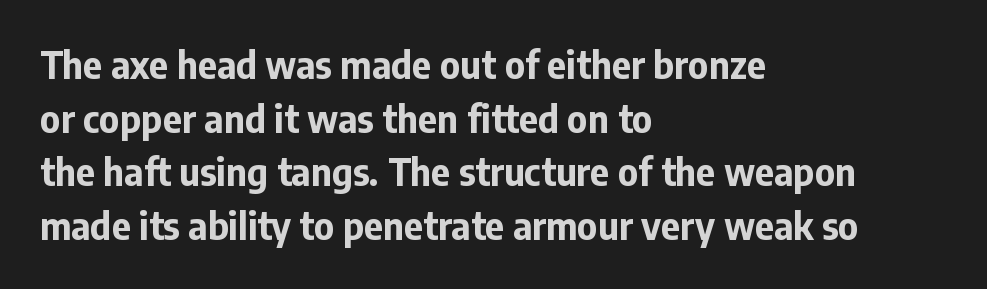
You can tell from the bare stems that sans-serif type was used. Italic: no, the glyphs are upright roman. A dark, heavy texture on the line: the type is bold. Think of a printed novel: that variable character pitch is what you see here. Notice how the passage keeps a crisp vertical edge on the left only. Honestly, the letter spacing is just normal — you wouldn't notice it.
